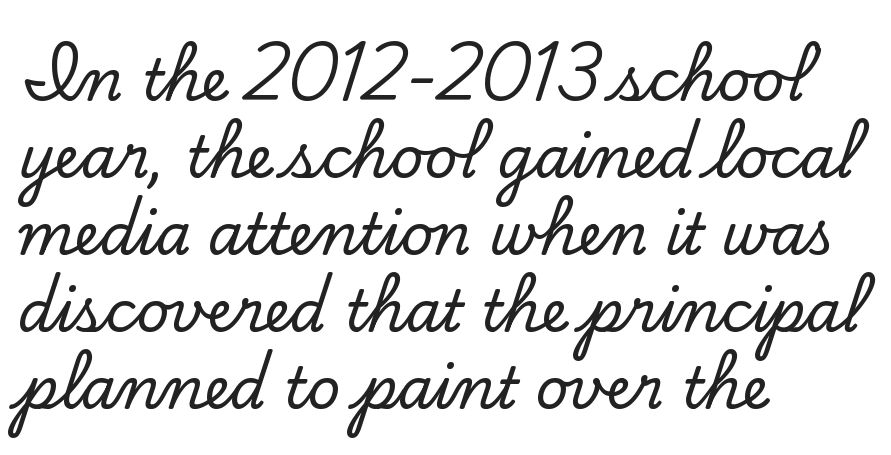
{"serif": "yes", "width": "normal", "stroke_contrast": "low", "x_height": "small", "monospaced": "no", "underline": "no", "align": "left", "line_spacing": "normal", "line_spacing_ratio": 1.35, "letter_spacing": "normal", "letter_spacing_em": 0.0, "glyph_px": 57}
